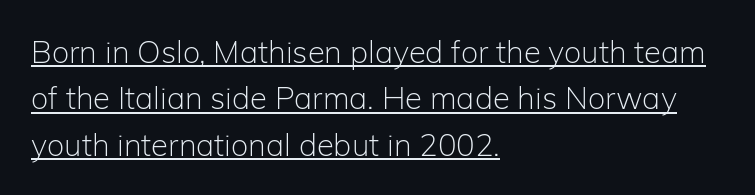
{"serif": "no", "italic": "no", "bold": "no", "weight": "light", "width": "normal", "stroke_contrast": "low", "x_height": "medium", "monospaced": "no", "underline": "yes", "align": "left", "line_spacing": "normal", "line_spacing_ratio": 1.5, "letter_spacing": "normal", "letter_spacing_em": 0.0, "glyph_px": 31}
